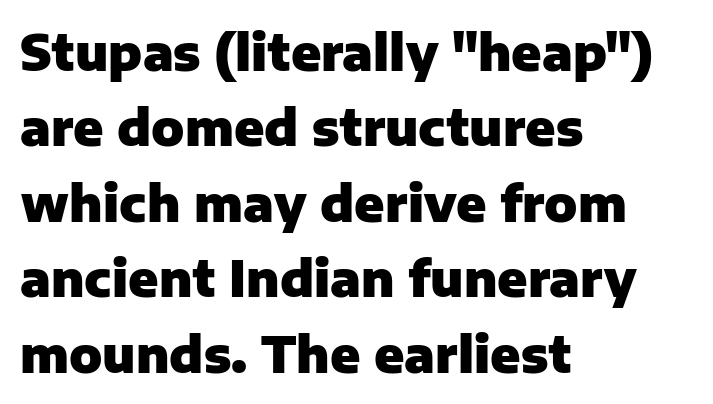
Unlike italic type, these characters show no tilt at all. Whoever set this chose a conventional vertical rhythm. The space directly below the letters is spotless. Character widths vary here, with narrow letters taking less room than wide ones. Every row of glyphs begins at an identical x-position on the left. Stroke thickness is high; the sample reads as a true bold.
